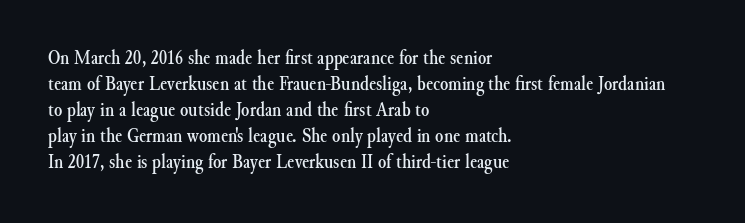
The typesetter chose a ragged-right arrangement here. The type sits square on the baseline with zero lean. There is no visible air inserted between adjacent glyphs. Has an underline been added? It has not.
